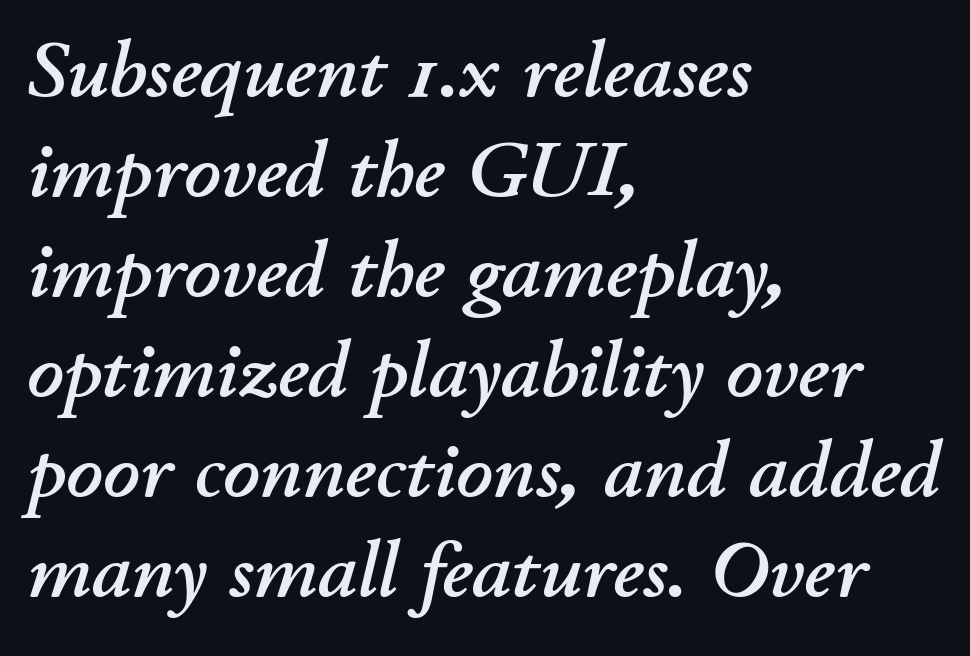
The image shows 80 px text type, italic (leaning right); set left-aligned, normal line spacing (1.25x), normal letter spacing, not underlined; low stroke contrast and a small x-height.
